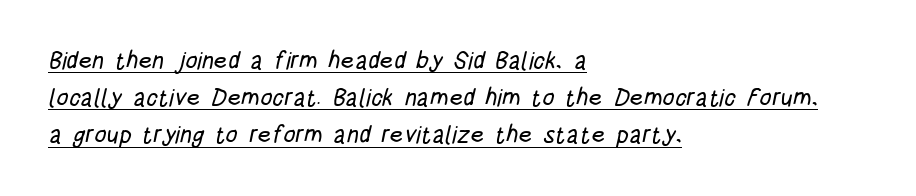
Q: Is the text underlined? A: Yes.
Q: How is the paragraph aligned? A: Left-aligned.
Q: Is the spacing between letters normal or unusually wide? A: Normal.
Q: Is the spacing between lines tight, normal or loose? A: Normal.
